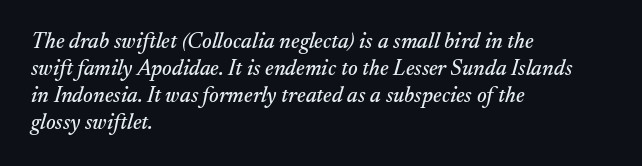
The image shows 22 px text type, italic (leaning right); set left-aligned, line spacing 1.22x, normal letter spacing, not underlined.
